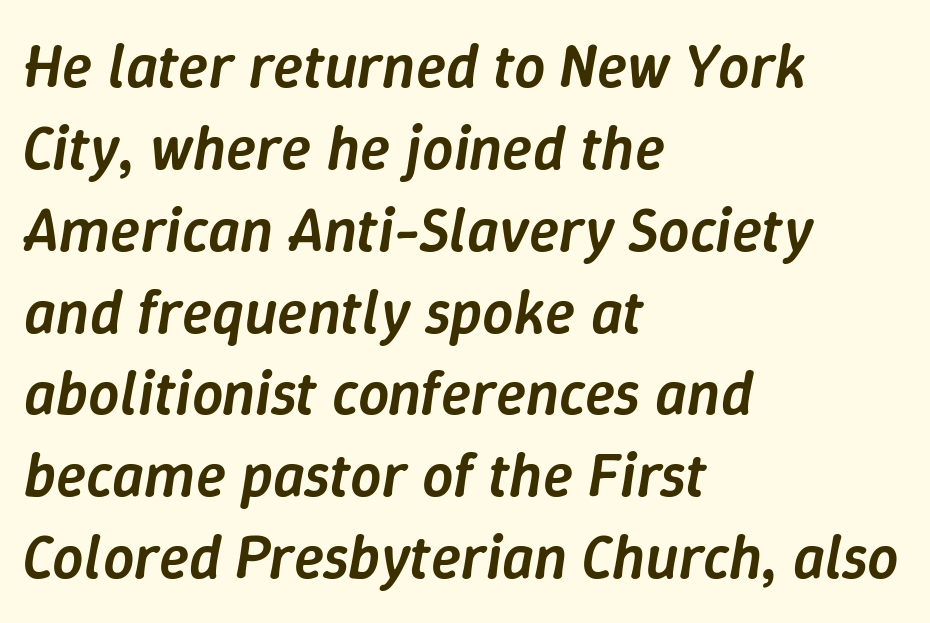
{"italic": "yes", "lean": "right", "slant_degrees": 9, "bold": "semi", "weight": "semibold", "width": "normal", "stroke_contrast": "low", "x_height": "medium", "monospaced": "no", "underline": "no", "align": "left", "line_spacing": "normal", "line_spacing_ratio": 1.32, "letter_spacing": "normal", "letter_spacing_em": 0.0, "glyph_px": 62}
